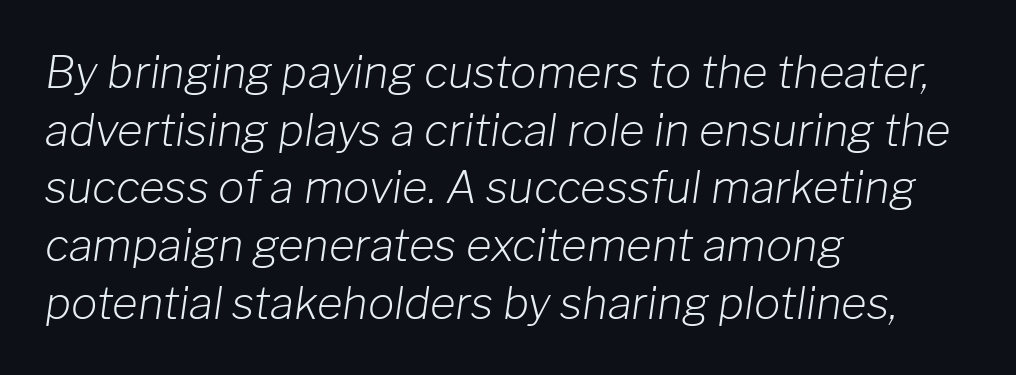
Q: Is the text bold? A: No.
Q: Is the text italic (slanted)? A: Yes, it leans right by about 8 degrees.
Q: Is the text underlined? A: No.
Q: How is the paragraph aligned? A: Left-aligned.
Q: Is the spacing between letters normal or unusually wide? A: Normal.
Q: Is the spacing between lines tight, normal or loose? A: Normal.
Q: Width (condensed, normal, or wide)? A: Normal.
Q: Stroke contrast? A: Low.
Q: x-height? A: Medium.
Q: Monospaced? A: No.
